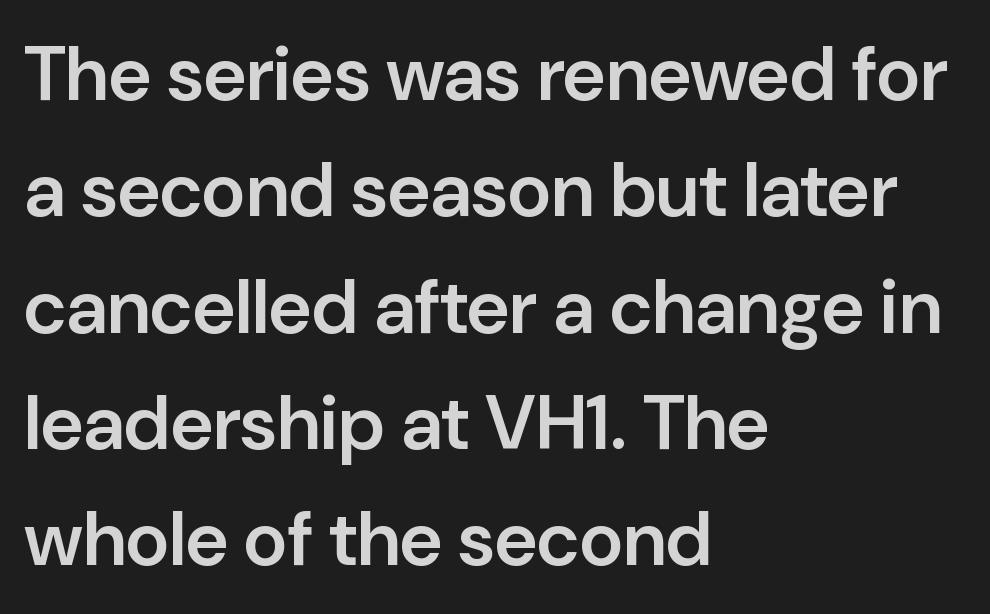
The image shows 76 px semibold sans-serif type, upright; set left-aligned, normal line spacing (1.53x), normal letter spacing, not underlined; low stroke contrast and a medium x-height.
